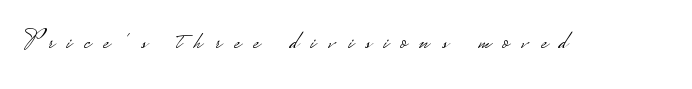
{"bold": "no", "underline": "no", "letter_spacing": "wide", "letter_spacing_em": 0.49, "glyph_px": 26}
